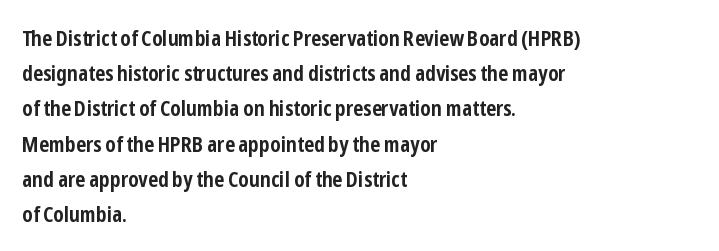
{"italic": "no", "bold": "yes", "underline": "no", "align": "left", "line_spacing": "normal", "line_spacing_ratio": 1.6, "letter_spacing": "normal", "letter_spacing_em": 0.0, "glyph_px": 22}
